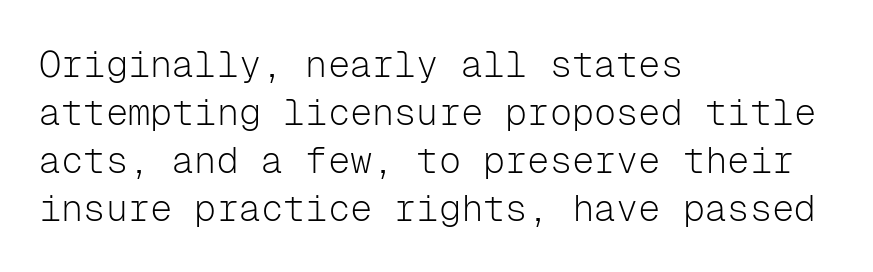
Q: Is the text bold? A: No.
Q: Is the text italic (slanted)? A: No, it is upright.
Q: Is the typeface a serif or a sans-serif typeface? A: Sans-serif.
Q: Is the text underlined? A: No.
Q: How is the paragraph aligned? A: Left-aligned.
Q: Is the spacing between letters normal or unusually wide? A: Normal.
Q: Is the spacing between lines tight, normal or loose? A: Normal.
Q: Width (condensed, normal, or wide)? A: Normal.
Q: Stroke contrast? A: Low.
Q: x-height? A: Medium.
Q: Monospaced? A: Yes.
